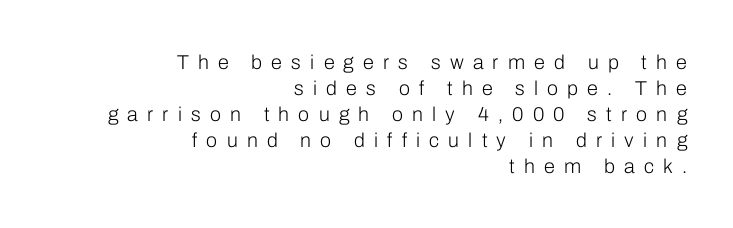
Glyph-to-glyph distance is far greater than everyday printed text. Line ends are locked; line starts wander. Nope, not italic — everything's standing straight. Plain, unruled lines of type. The strokes carry an ordinary text weight at most.
